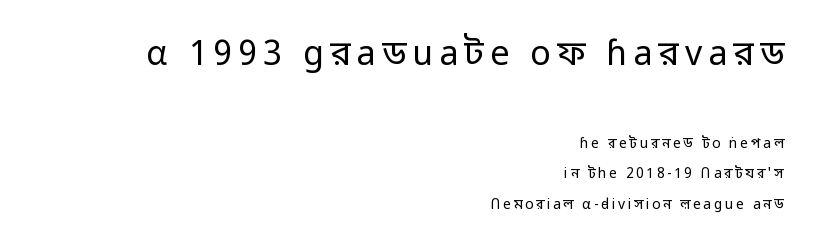
The image shows 34 px regular-weight sans-serif type, upright; set right-aligned, loose line spacing (2.17x), not underlined; the first (top) block is 2.43x larger; low stroke contrast and a medium x-height.
